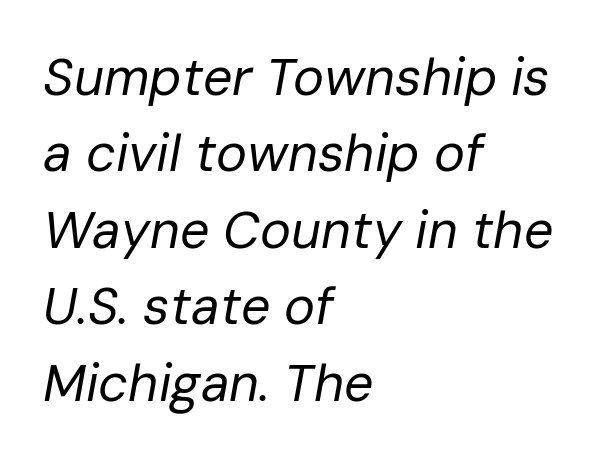
Character widths vary here, with narrow letters taking less room than wide ones. The strokes carry an ordinary text weight at most. The lines are quadded left. Inter-character spacing is left at the font's built-in metrics. You can tell it's italic because the verticals aren't actually vertical. Unmarked baselines from the first word to the last.
